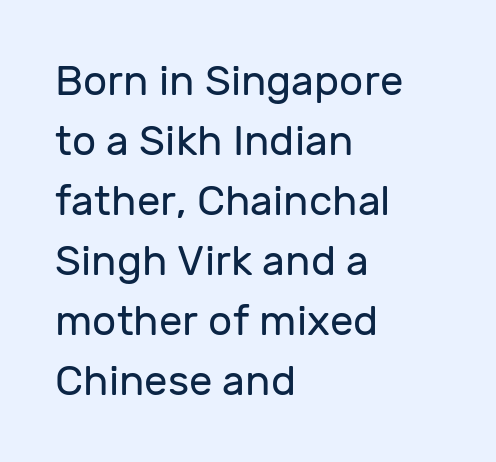
{"serif": "no", "italic": "no", "bold": "no", "weight": "regular", "width": "normal", "stroke_contrast": "low", "x_height": "medium", "monospaced": "no", "underline": "no", "align": "left", "line_spacing": "normal", "line_spacing_ratio": 1.43, "letter_spacing": "normal", "letter_spacing_em": 0.0, "glyph_px": 42}
